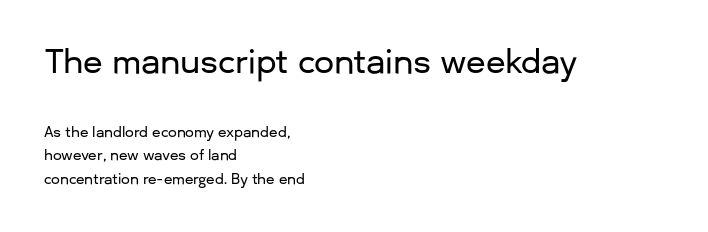
{"serif": "no", "italic": "no", "width": "normal", "stroke_contrast": "low", "x_height": "medium", "monospaced": "no", "underline": "no", "align": "left", "line_spacing": "normal", "line_spacing_ratio": 1.69, "letter_spacing": "normal", "letter_spacing_em": 0.0, "larger_block": "first", "size_ratio": 2.29, "glyph_px": 32}
